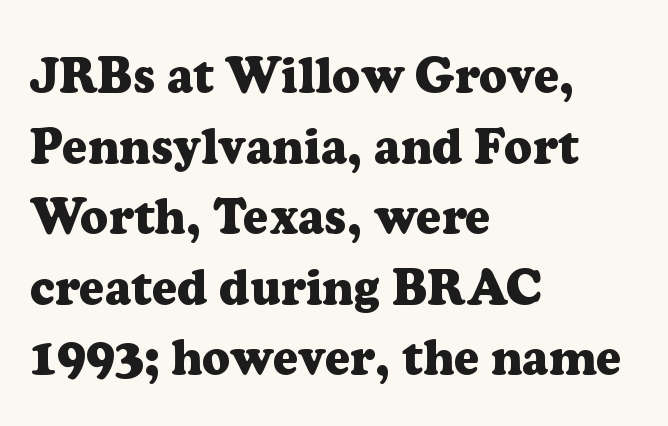
Is this a fixed-width face? No — the glyphs have proportional, varying widths. The text was rendered using a seriffed face with decorative stroke endings. These words are printed bold, with thick strokes throughout. This sample is left-justified, so line endings fall wherever the words run out.
